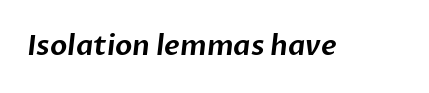
The image shows 28 px sans-serif type; set normal letter spacing, not underlined; low stroke contrast and a medium x-height.
